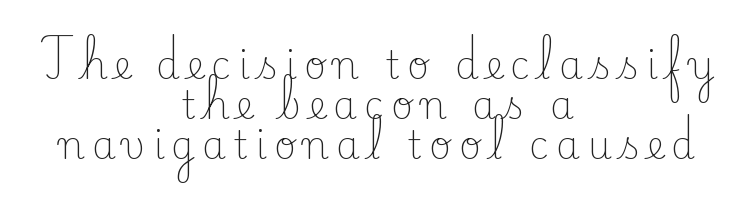
Quick note: interline space is minimal. Is the type heavy? It reads as light-to-regular instead. These lines are rendered in a variable-pitch font. Centered paragraph, ragged on both sides. Old-style or modern, the face here clearly has serifs. Rendered with straight, roman letterforms.
